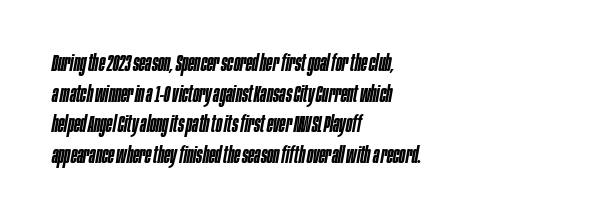
Q: Is the text bold? A: Semi-bold.
Q: Is the text italic (slanted)? A: Yes, it leans right by about 10 degrees.
Q: Is the text underlined? A: No.
Q: How is the paragraph aligned? A: Left-aligned.
Q: Is the spacing between letters normal or unusually wide? A: Normal.
Q: Is the spacing between lines tight, normal or loose? A: Normal.
